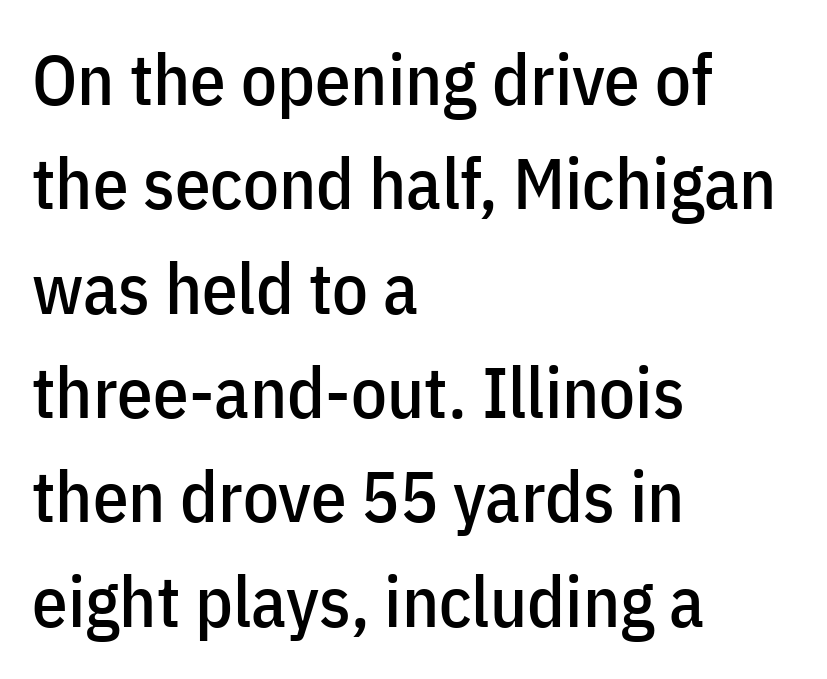
Q: Is the text italic (slanted)? A: No, it is upright.
Q: Is the typeface a serif or a sans-serif typeface? A: Sans-serif.
Q: Is the text underlined? A: No.
Q: How is the paragraph aligned? A: Left-aligned.
Q: Is the spacing between letters normal or unusually wide? A: Normal.
Q: Is the spacing between lines tight, normal or loose? A: Normal.
Q: Width (condensed, normal, or wide)? A: Condensed.
Q: Stroke contrast? A: Low.
Q: x-height? A: Medium.
Q: Monospaced? A: No.
